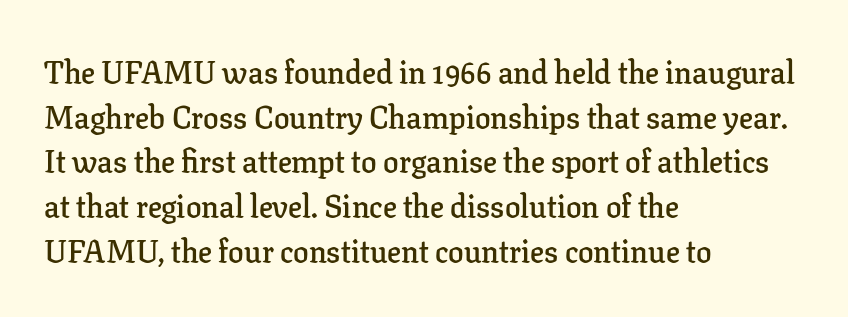
{"serif": "yes", "italic": "no", "bold": "semi", "weight": "semibold", "width": "normal", "stroke_contrast": "low", "x_height": "medium", "monospaced": "no", "underline": "no", "align": "left", "line_spacing": "normal", "line_spacing_ratio": 1.44, "letter_spacing": "normal", "letter_spacing_em": 0.0, "glyph_px": 31}
